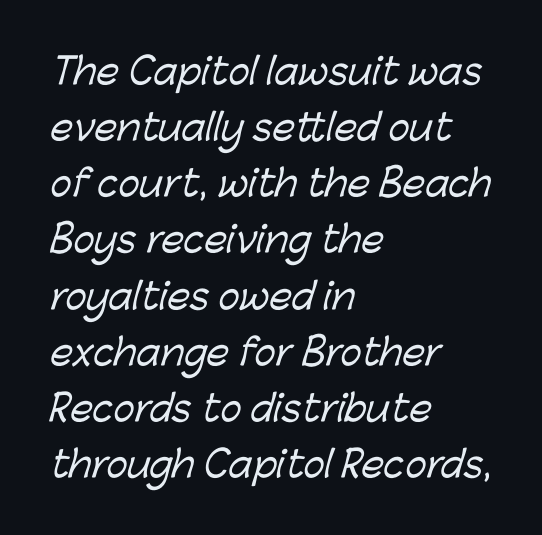
Q: Is the typeface a serif or a sans-serif typeface? A: Sans-serif.
Q: Is the text underlined? A: No.
Q: How is the paragraph aligned? A: Left-aligned.
Q: Is the spacing between letters normal or unusually wide? A: Normal.
Q: Is the spacing between lines tight, normal or loose? A: Normal.
Q: Width (condensed, normal, or wide)? A: Normal.
Q: Stroke contrast? A: Low.
Q: x-height? A: Medium.
Q: Monospaced? A: No.
